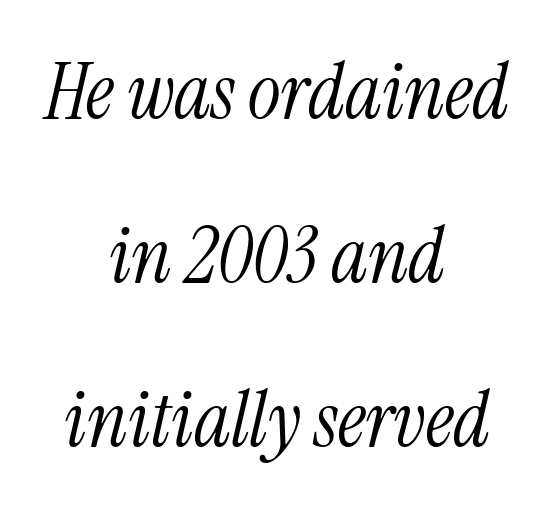
Q: Is the text bold? A: No.
Q: Is the text italic (slanted)? A: Yes, it leans right by about 13 degrees.
Q: Is the typeface a serif or a sans-serif typeface? A: Serif.
Q: Is the text underlined? A: No.
Q: How is the paragraph aligned? A: Centered.
Q: Is the spacing between letters normal or unusually wide? A: Normal.
Q: Is the spacing between lines tight, normal or loose? A: Loose.
Q: Width (condensed, normal, or wide)? A: Condensed.
Q: Stroke contrast? A: Medium.
Q: x-height? A: Medium.
Q: Monospaced? A: No.
